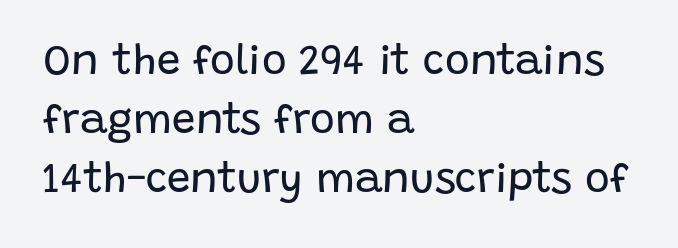
The image shows 42 px regular-weight sans-serif type, upright; set left-aligned, normal line spacing (1.41x), normal letter spacing, not underlined; low stroke contrast and a large x-height.
